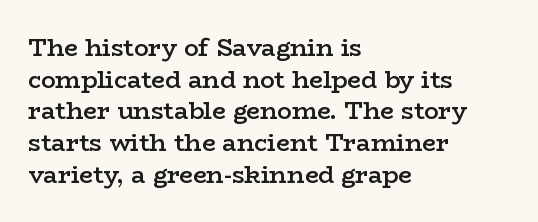
Slightly chunky letters — semibold, I'd say, not full bold. Letter spacing: default. The string is rendered with underlining switched off. Does the leading feel generous? No, just average. These lines are set flush left with a ragged right edge. The letters stand upright; this is a roman face.
